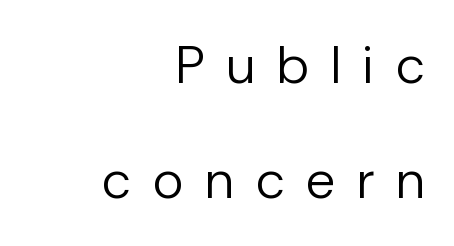
A quiet, ordinary-to-light weight characterises the typeface. In terms of letterform style, serifs are entirely absent. Style check: upright. Type without underlining.
